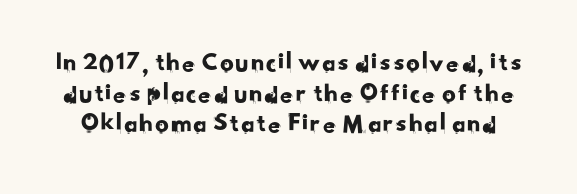
Q: Is the text underlined? A: No.
Q: Is the spacing between letters normal or unusually wide? A: Normal.
Q: Is the spacing between lines tight, normal or loose? A: Tight.
